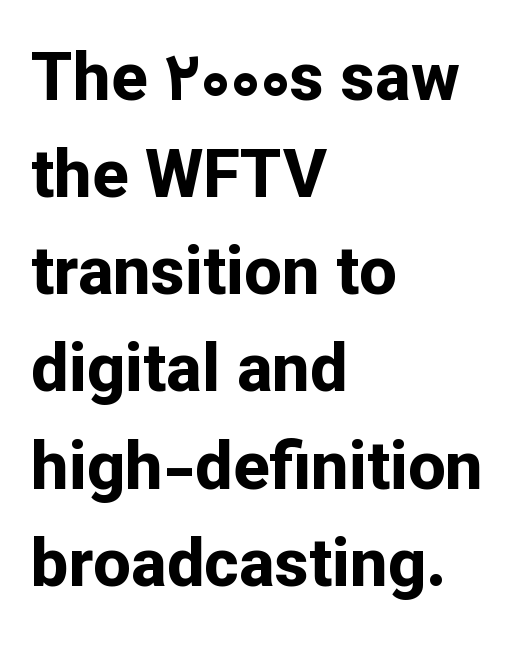
The image shows 67 px bold sans-serif type, upright; set left-aligned, normal line spacing (1.45x), normal letter spacing, not underlined; low stroke contrast and a medium x-height.
